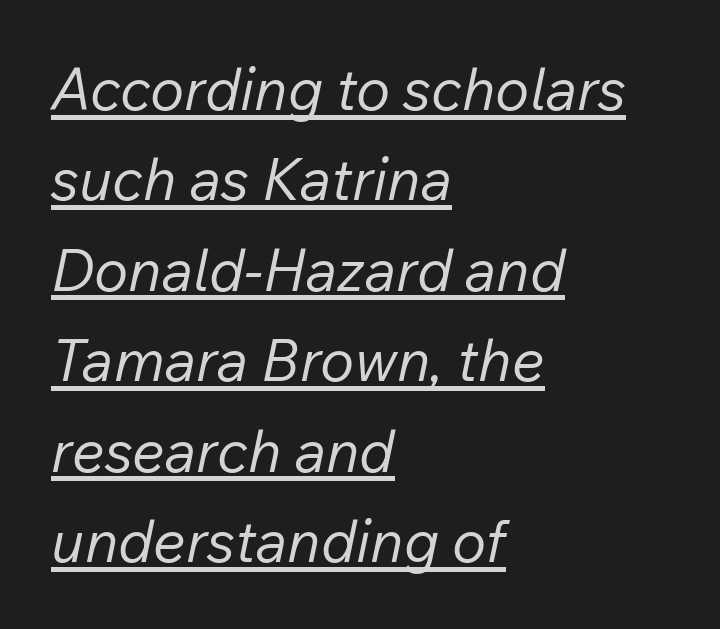
The image shows 58 px regular-weight type, italic (leaning right); set left-aligned, normal line spacing (1.56x), normal letter spacing, underlined; low stroke contrast and a medium x-height.
